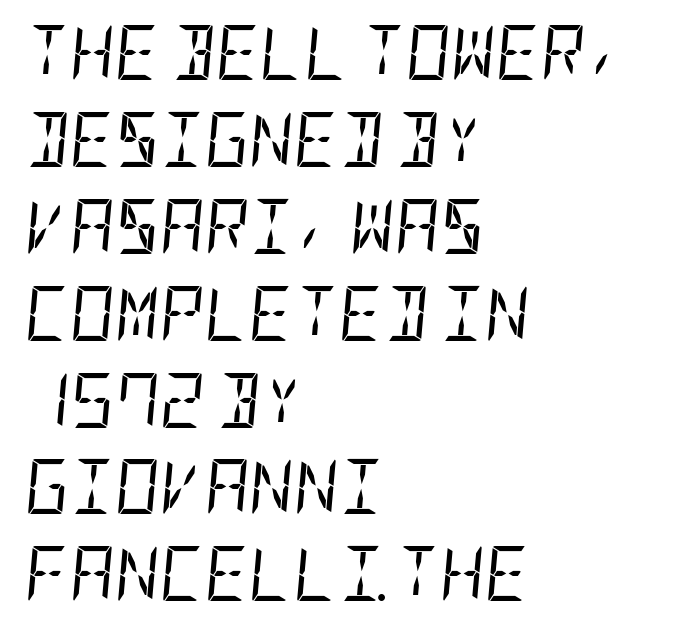
The image shows 55 px regular-weight, condensed type, italic (leaning right); set left-aligned, normal line spacing (1.58x), normal letter spacing, not underlined; low stroke contrast and a large x-height.
